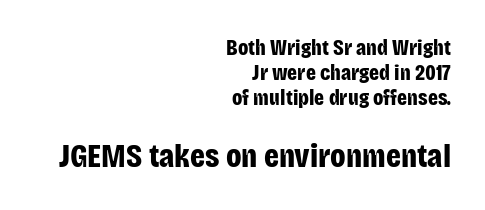
Type size steps up from the first block to the second. How heavy is the stroke? Heavy — this is a bold. Spacing verdict: proportional, widths tailored to each character. Note: no serifs on the glyphs. The gap between lines stays unmarked. Very little white space separates one row of letters from the next.
